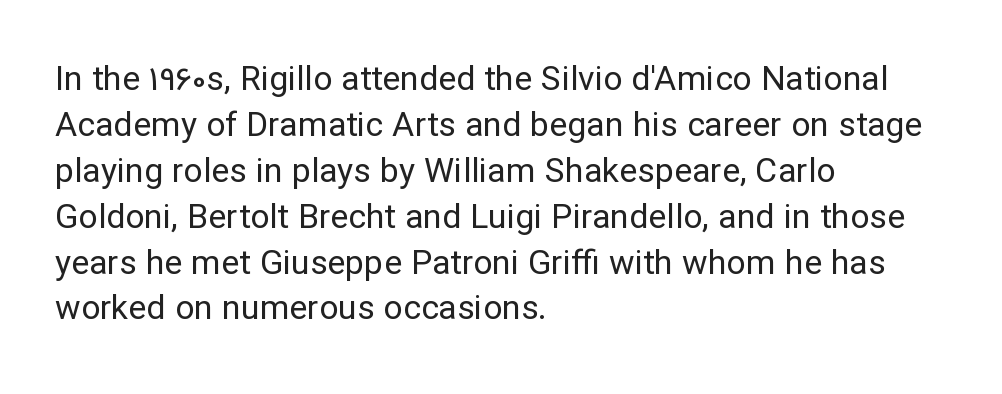
Underline: absent. A roman cut, with each character standing at attention. Compared with typical body copy, the letter spacing here is the same. Notice how descenders clear the ascenders below comfortably — that's standard leading. Each line starts at the same left margin while the right side varies.
